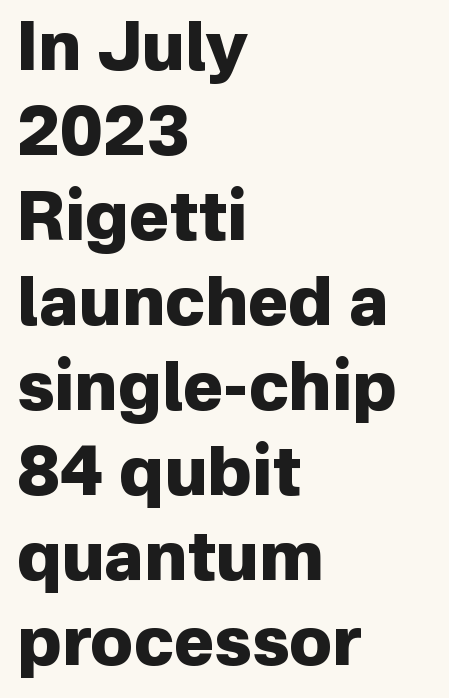
The paragraph shown leans on its left margin. The letters are bold, with thick, heavy strokes. A clean baseline with only descenders dipping below it. Type style note: lacks serifs.
